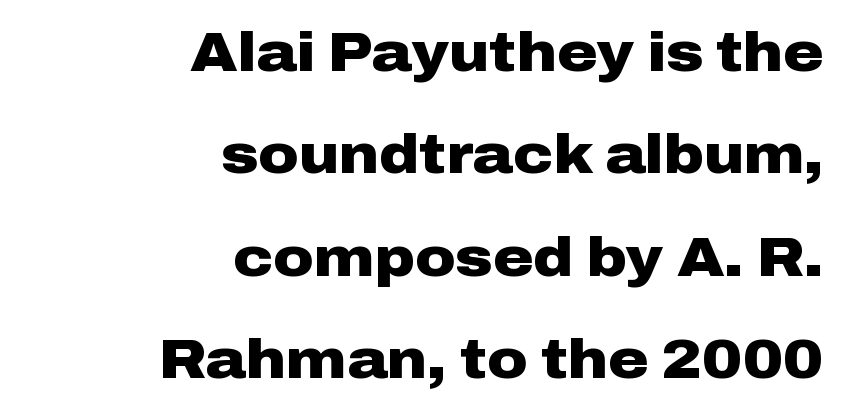
This rendering employs a face without finishing strokes, i.e., a sans-serif. A roman cut, with each character standing at attention. Line endings align vertically; line beginnings do not. Is the type bold? Yes — the strokes are clearly thick and heavy.
